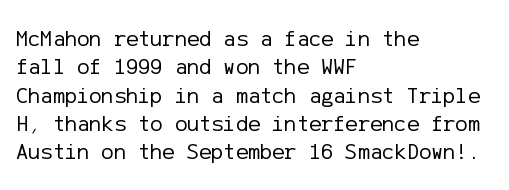
{"italic": "no", "bold": "no", "underline": "no", "align": "left", "line_spacing_ratio": 1.23, "letter_spacing": "normal", "letter_spacing_em": 0.0, "glyph_px": 23}
